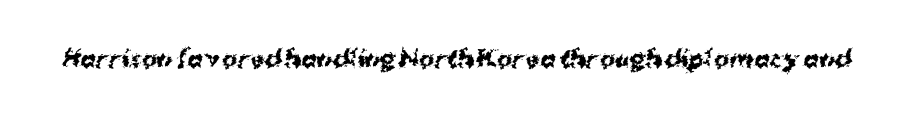
{"bold": "yes", "underline": "no", "letter_spacing": "normal", "letter_spacing_em": 0.0, "glyph_px": 23}
